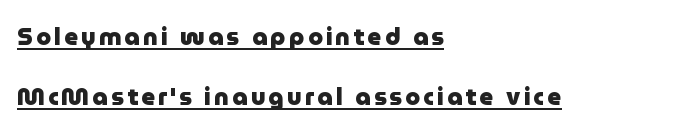
The image shows 24 px bold type, upright; set left-aligned, loose line spacing (2.49x), underlined.
